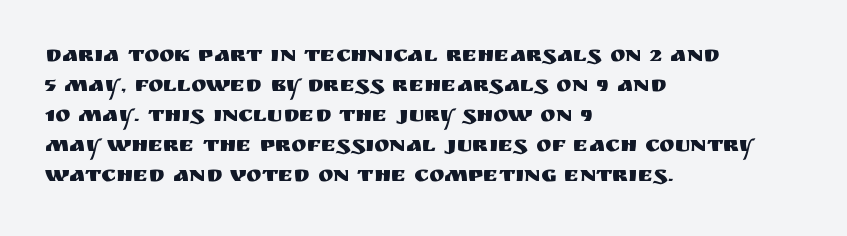
The rendering keeps characters at their native spacing. The string is rendered with underlining switched off. It's the straight-up-and-down kind of type. The paragraph has a hard left edge and a soft right edge. One glance says typical: line gaps are just what's usual.
